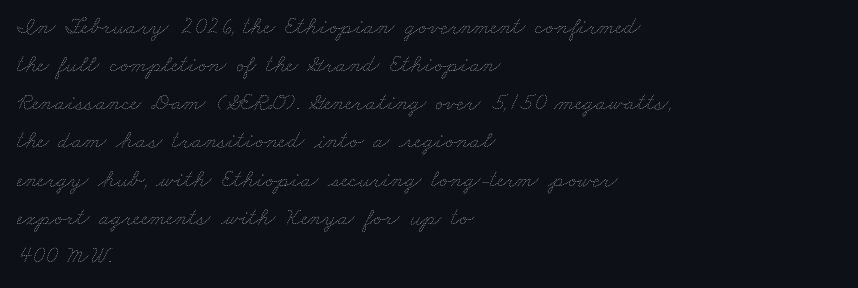
The image shows 24 px text type; set left-aligned, normal line spacing (1.59x), normal letter spacing, not underlined.
